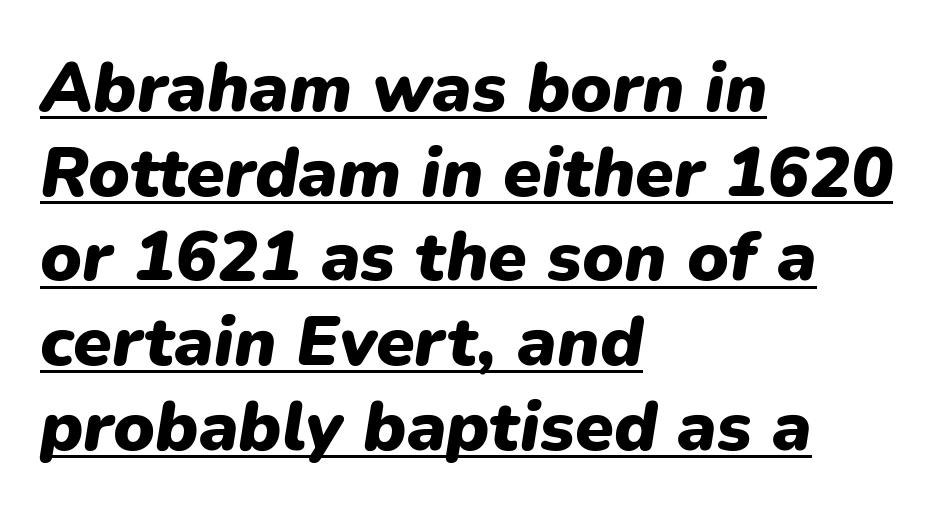
Q: Is the text bold? A: Yes.
Q: Is the text italic (slanted)? A: Yes, it leans right by about 9 degrees.
Q: Is the text underlined? A: Yes.
Q: How is the paragraph aligned? A: Left-aligned.
Q: Is the spacing between letters normal or unusually wide? A: Normal.
Q: Width (condensed, normal, or wide)? A: Normal.
Q: Stroke contrast? A: Low.
Q: x-height? A: Medium.
Q: Monospaced? A: No.
